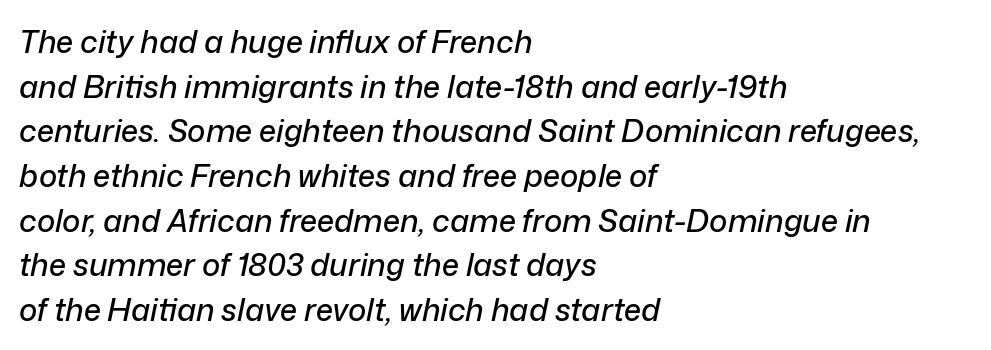
{"italic": "yes", "lean": "right", "slant_degrees": 12, "width": "normal", "stroke_contrast": "low", "x_height": "medium", "monospaced": "no", "underline": "no", "align": "left", "line_spacing": "normal", "line_spacing_ratio": 1.44, "letter_spacing": "normal", "letter_spacing_em": 0.0, "glyph_px": 31}
